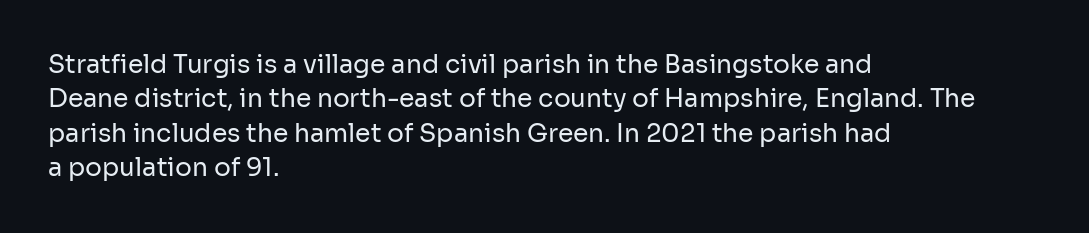
The image shows 25 px text type, upright; set left-aligned, normal line spacing (1.38x), normal letter spacing, not underlined.
